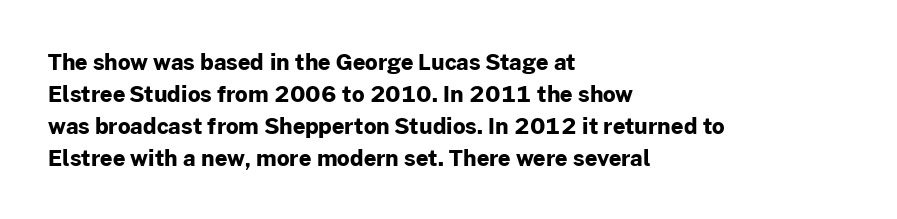
{"italic": "no", "bold": "yes", "underline": "no", "align": "left", "line_spacing": "normal", "line_spacing_ratio": 1.46, "letter_spacing": "normal", "letter_spacing_em": 0.0, "glyph_px": 22}
